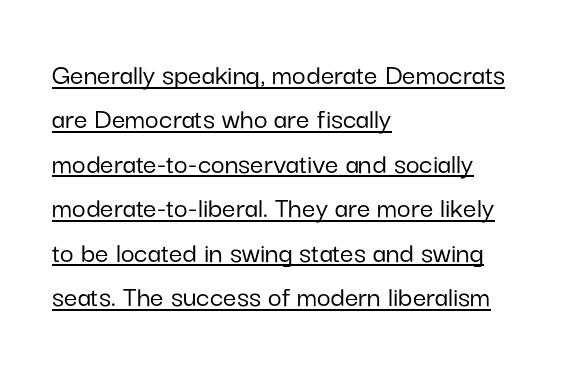
The tracking reads as untouched default to a designer's eye. Is there much room between lines? A standard amount, neither cramped nor airy. The letters advance in unequal steps, a hallmark of proportional type. Do the letters lean? They stand straight. Examine the stroke ends and you'll find no serifs.
